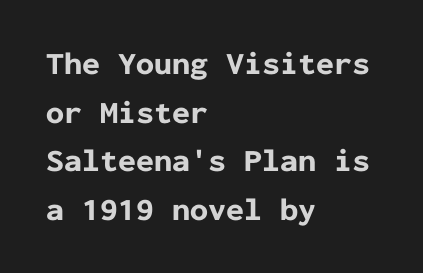
Honestly, there is no underline to notice here at all. Characters remain perfectly vertical along every line. Left-aligned paragraph, ragged on the right. The letters march in equal steps, a hallmark of fixed-pitch type. Every letter is thick-stroked: bold, no question. There is no visible air inserted between adjacent glyphs.
